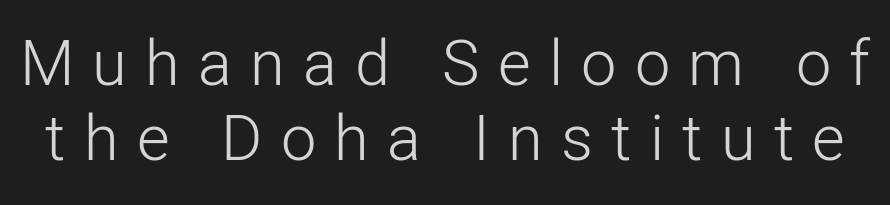
The image shows 63 px light sans-serif type, upright; set line spacing 1.19x, unusually wide letter spacing (+0.29 em), not underlined; low stroke contrast and a medium x-height.
